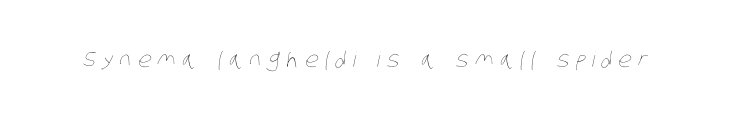
Q: Is the text bold? A: No.
Q: Is the text underlined? A: No.
Q: Is the spacing between letters normal or unusually wide? A: Unusually wide.
